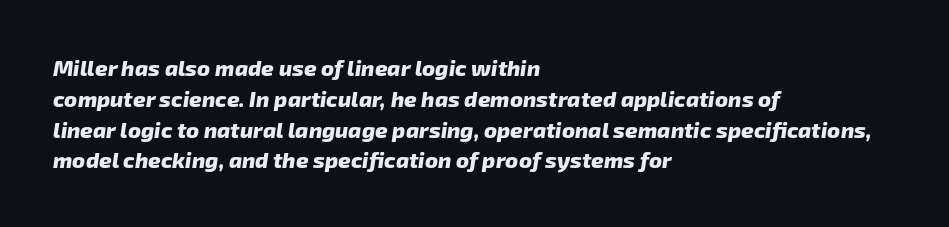
The image shows 22 px bold type; set left-aligned, normal line spacing (1.4x), normal letter spacing, not underlined.
